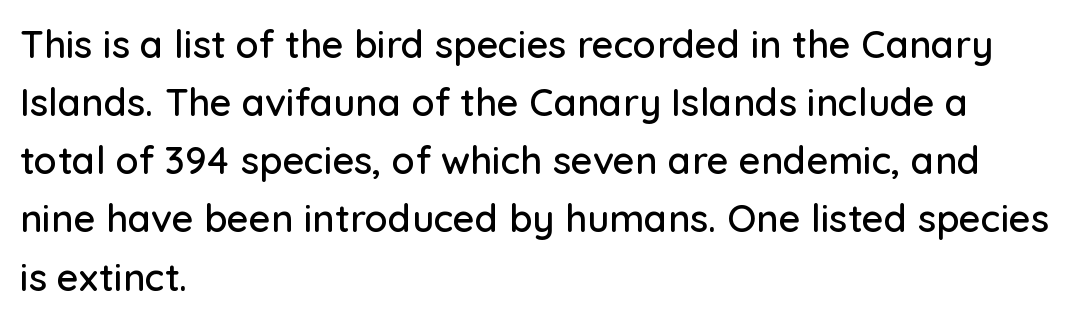
Tracking value appears to be zero — textbook default spacing. The letters carry no serifs — their stems end cleanly without finishing strokes. Regular leading. Check the space under the baseline: it is left empty. The lettering stays uniformly vertical, giving the passage a roman look.
